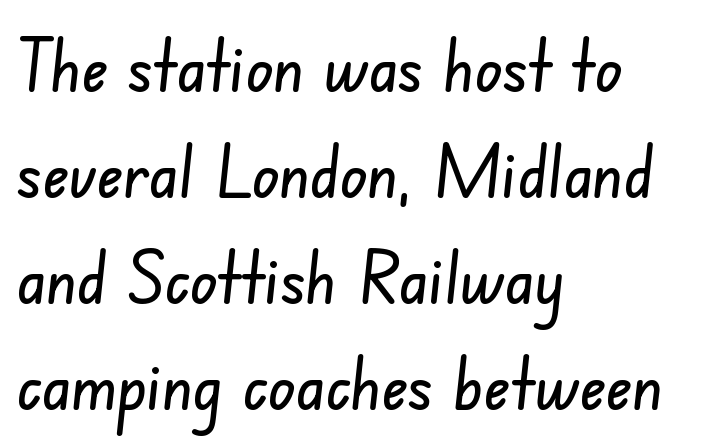
Is this a fixed-width face? No — the glyphs have proportional, varying widths. If you drew a ruler down the left edge, every line would touch it. Evenly set lines give the paragraph a standard silhouette. Nobody drew a line under any word here. This rendering employs a face without finishing strokes, i.e., a sans-serif. Tracking value appears to be zero — textbook default spacing.
